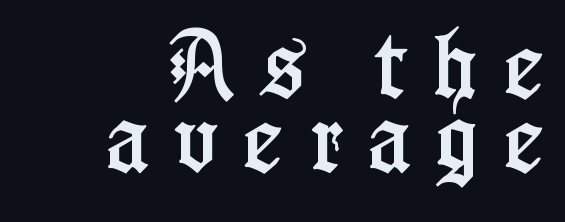
{"serif": "yes", "italic": "no", "width": "condensed", "stroke_contrast": "low", "x_height": "medium", "monospaced": "no", "underline": "no", "align": "right", "line_spacing": "tight", "line_spacing_ratio": 0.98, "letter_spacing": "wide", "letter_spacing_em": 0.34, "glyph_px": 76}
